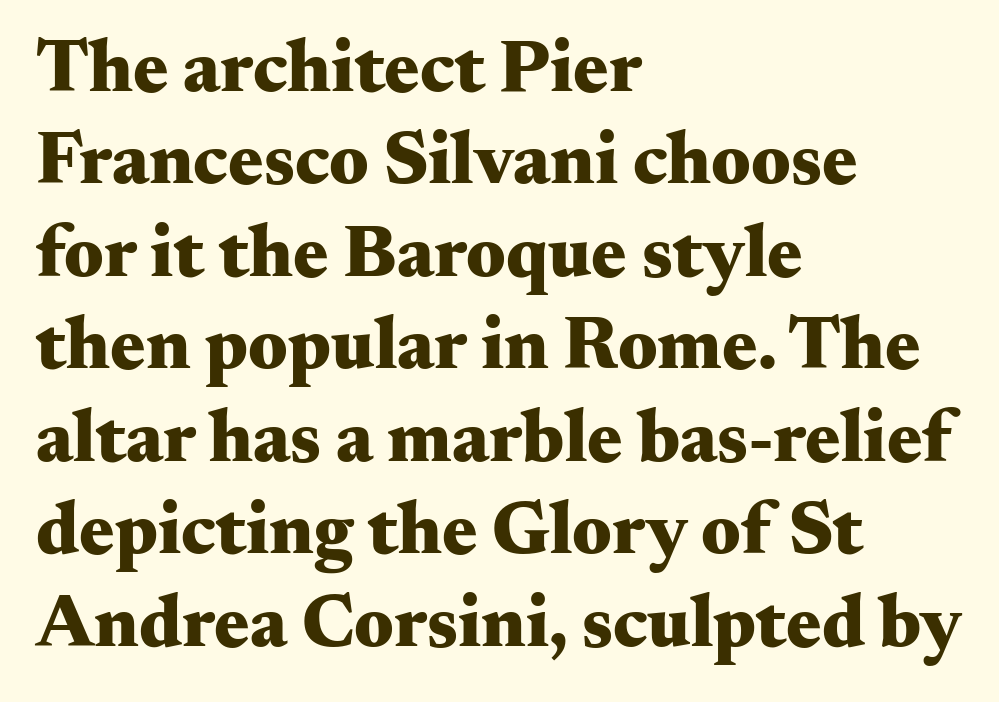
Q: Is the text bold? A: Yes.
Q: Is the text italic (slanted)? A: No, it is upright.
Q: Is the typeface a serif or a sans-serif typeface? A: Serif.
Q: Is the text underlined? A: No.
Q: How is the paragraph aligned? A: Left-aligned.
Q: Is the spacing between letters normal or unusually wide? A: Normal.
Q: Is the spacing between lines tight, normal or loose? A: Normal.
Q: Width (condensed, normal, or wide)? A: Wide.
Q: Stroke contrast? A: Medium.
Q: x-height? A: Small.
Q: Monospaced? A: No.
